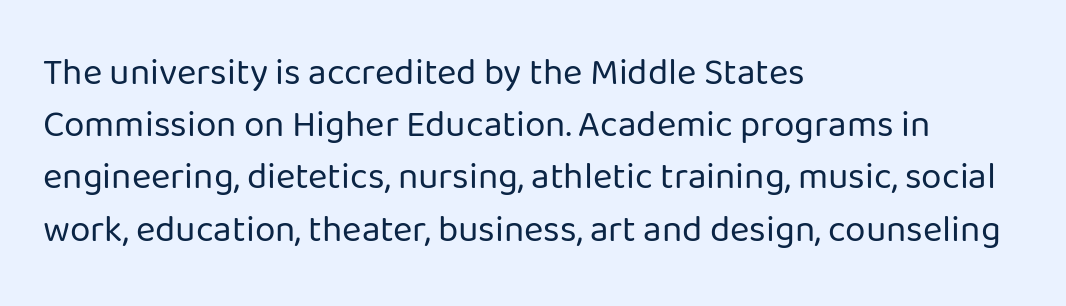
Q: Is the text bold? A: No.
Q: Is the text italic (slanted)? A: No, it is upright.
Q: Is the typeface a serif or a sans-serif typeface? A: Sans-serif.
Q: Is the text underlined? A: No.
Q: How is the paragraph aligned? A: Left-aligned.
Q: Is the spacing between letters normal or unusually wide? A: Normal.
Q: Is the spacing between lines tight, normal or loose? A: Normal.
Q: Width (condensed, normal, or wide)? A: Normal.
Q: Stroke contrast? A: Low.
Q: x-height? A: Medium.
Q: Monospaced? A: No.
